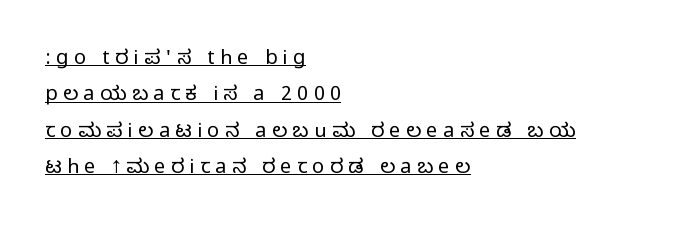
The image shows 20 px text type, upright; set left-aligned, line spacing 1.82x, unusually wide letter spacing (+0.27 em), underlined.
